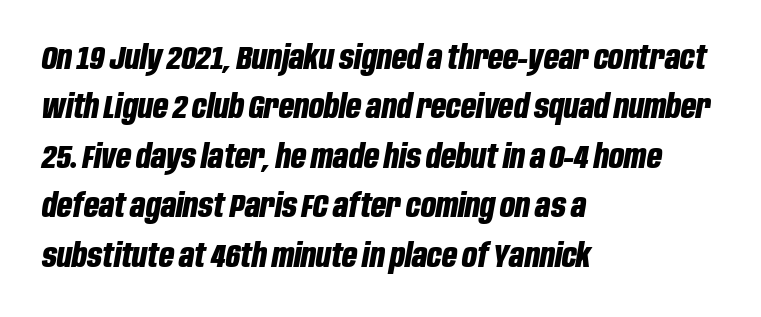
There is no visible air inserted between adjacent glyphs. The font is running at its bold setting. Any mark beneath the type? The region is blank. Observe the lean: these are italic letterforms.
